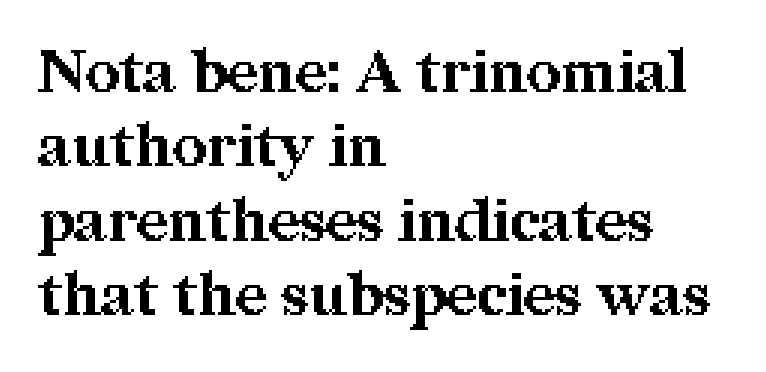
Q: Is the text bold? A: Yes.
Q: Is the text italic (slanted)? A: No, it is upright.
Q: Is the typeface a serif or a sans-serif typeface? A: Serif.
Q: Is the text underlined? A: No.
Q: How is the paragraph aligned? A: Left-aligned.
Q: Is the spacing between letters normal or unusually wide? A: Normal.
Q: Width (condensed, normal, or wide)? A: Normal.
Q: Stroke contrast? A: Medium.
Q: x-height? A: Medium.
Q: Monospaced? A: No.
